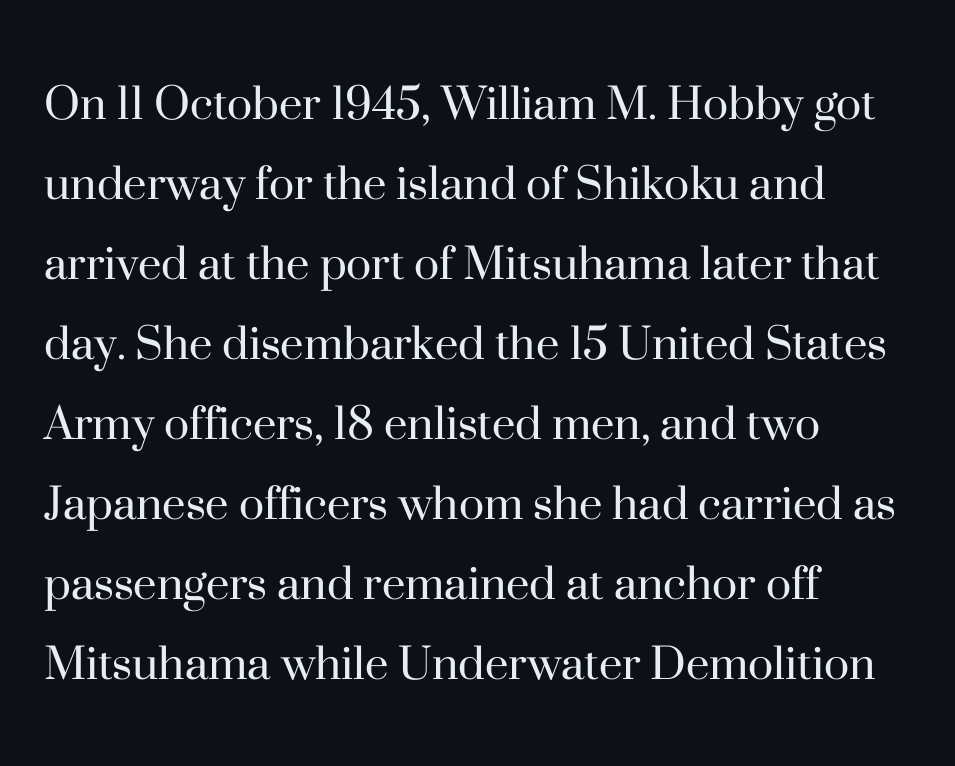
{"serif": "yes", "italic": "no", "bold": "no", "weight": "regular", "width": "normal", "stroke_contrast": "high", "x_height": "small", "monospaced": "no", "underline": "no", "align": "left", "line_spacing": "normal", "line_spacing_ratio": 1.51, "letter_spacing": "normal", "letter_spacing_em": 0.0, "glyph_px": 53}
